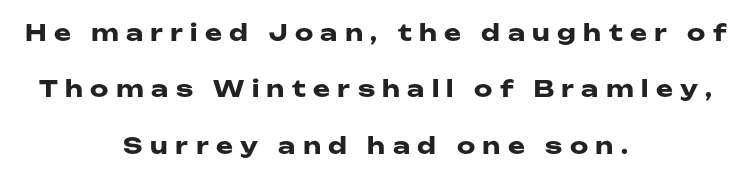
{"italic": "no", "bold": "yes", "underline": "no", "align": "center", "line_spacing": "loose", "line_spacing_ratio": 2.45, "letter_spacing": "wide", "letter_spacing_em": 0.32, "glyph_px": 23}
